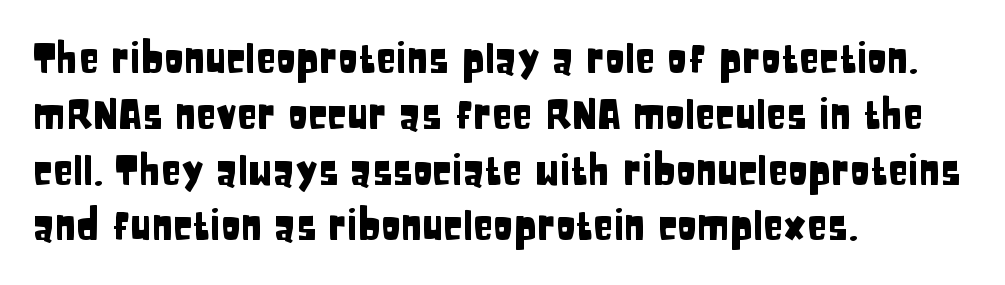
The image shows 41 px condensed sans-serif type, upright; set left-aligned, normal line spacing (1.36x), normal letter spacing, not underlined; low stroke contrast and a large x-height.
